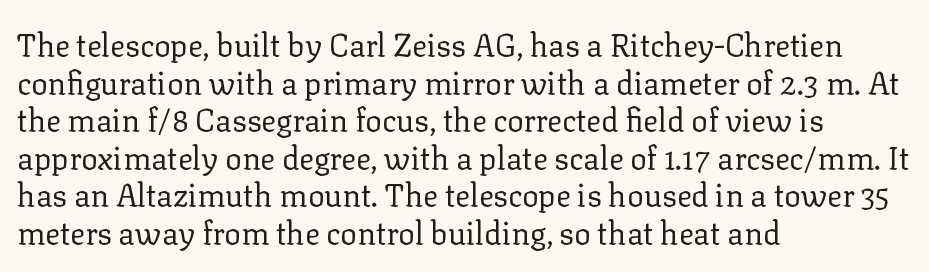
The image shows 31 px regular-weight serif type, upright; set left-aligned, line spacing 1.21x, normal letter spacing, not underlined; low stroke contrast and a medium x-height.
